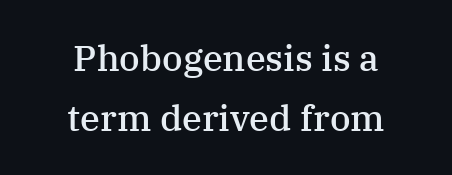
Typographically, this falls in the serif category. Regular leading. A bare baseline throughout the passage. This is the regular roman posture of the typeface. Does the copy run flush right? No — it is centered line by line. The face used here is proportionally spaced, like ordinary book or web type.
